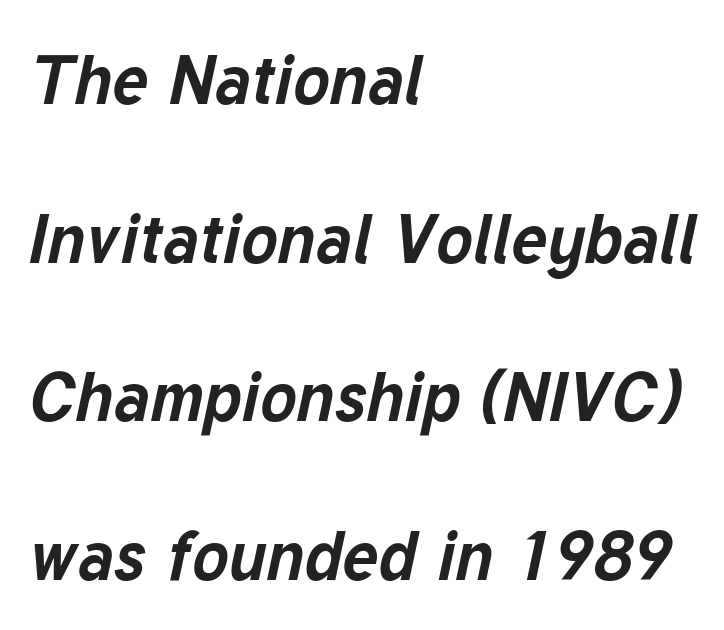
{"italic": "yes", "lean": "right", "slant_degrees": 12, "bold": "yes", "weight": "bold", "width": "normal", "stroke_contrast": "low", "x_height": "medium", "monospaced": "no", "underline": "no", "align": "left", "line_spacing": "loose", "line_spacing_ratio": 2.3, "letter_spacing": "normal", "letter_spacing_em": 0.0, "glyph_px": 69}
